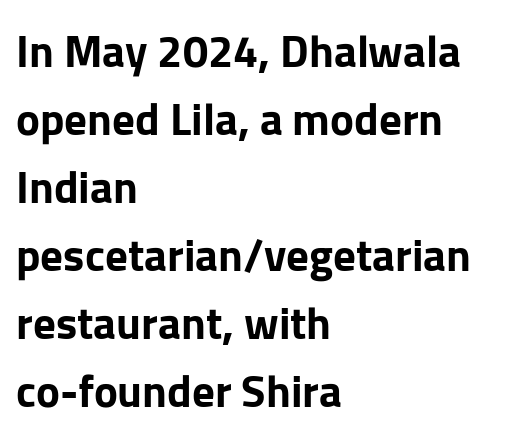
{"serif": "no", "italic": "no", "bold": "yes", "weight": "bold", "width": "normal", "stroke_contrast": "low", "x_height": "medium", "monospaced": "no", "underline": "no", "align": "left", "line_spacing": "normal", "line_spacing_ratio": 1.51, "letter_spacing": "normal", "letter_spacing_em": 0.0, "glyph_px": 45}
